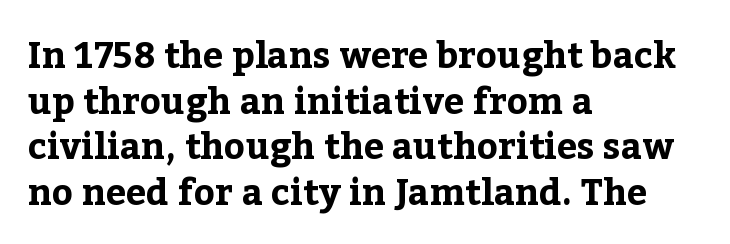
The image shows 36 px bold serif type, upright; set left-aligned, normal line spacing (1.27x), normal letter spacing, not underlined; low stroke contrast and a medium x-height.
